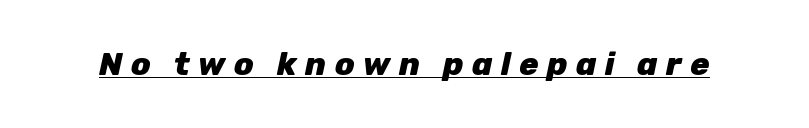
Q: Is the text bold? A: Yes.
Q: Is the text italic (slanted)? A: Yes, it leans right by about 12 degrees.
Q: Is the text underlined? A: Yes.
Q: Is the spacing between letters normal or unusually wide? A: Unusually wide.
Q: Width (condensed, normal, or wide)? A: Normal.
Q: Stroke contrast? A: Low.
Q: x-height? A: Medium.
Q: Monospaced? A: No.
